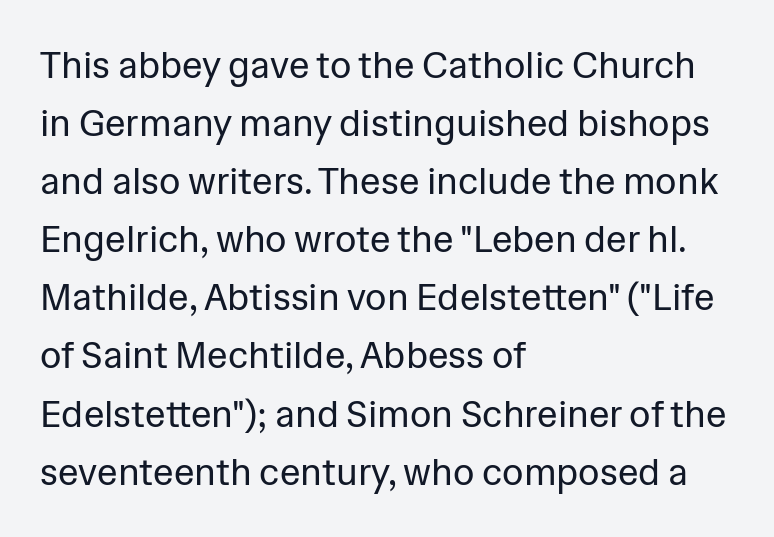
Q: Is the text bold? A: No.
Q: Is the text italic (slanted)? A: No, it is upright.
Q: Is the typeface a serif or a sans-serif typeface? A: Sans-serif.
Q: Is the text underlined? A: No.
Q: How is the paragraph aligned? A: Left-aligned.
Q: Is the spacing between letters normal or unusually wide? A: Normal.
Q: Is the spacing between lines tight, normal or loose? A: Normal.
Q: Width (condensed, normal, or wide)? A: Normal.
Q: Stroke contrast? A: Low.
Q: x-height? A: Medium.
Q: Monospaced? A: No.
